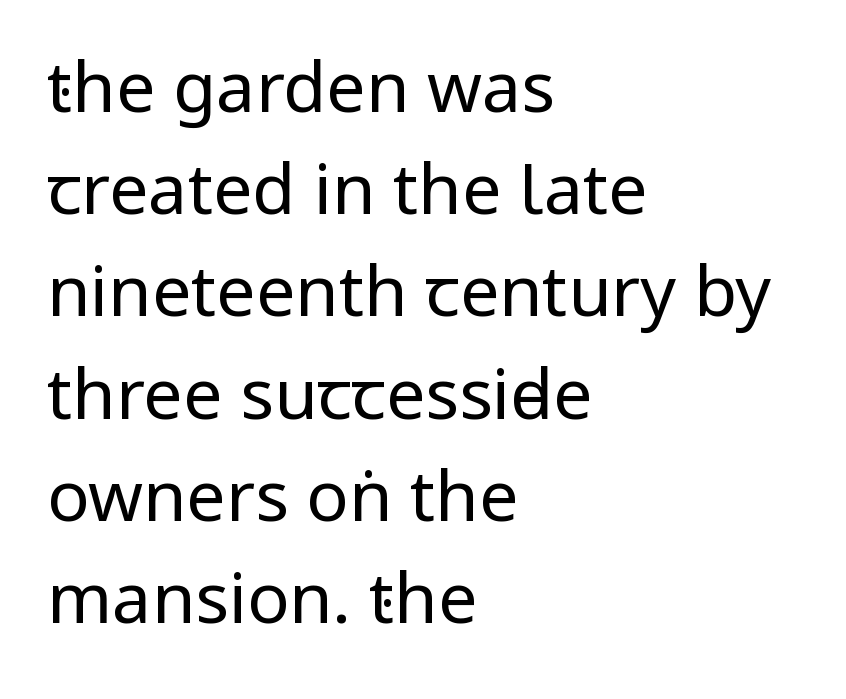
The image shows 70 px regular-weight, condensed sans-serif type, upright; set left-aligned, normal line spacing (1.46x), normal letter spacing, not underlined; low stroke contrast.
